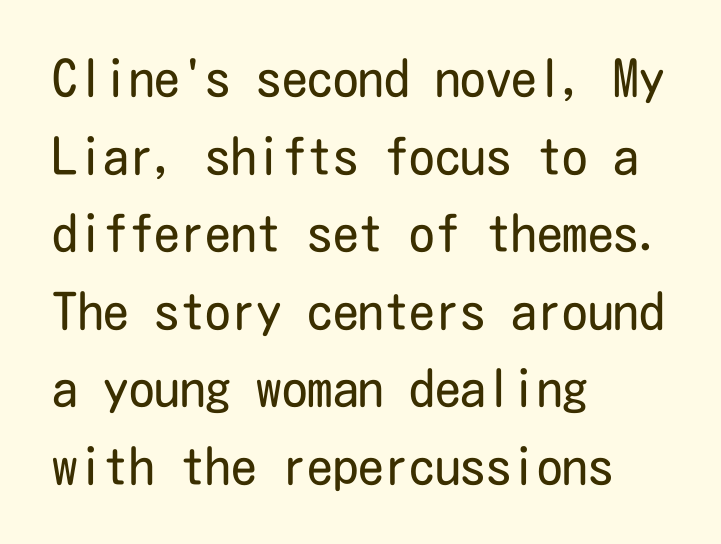
{"serif": "no", "italic": "no", "bold": "no", "weight": "regular", "width": "condensed", "stroke_contrast": "low", "x_height": "medium", "underline": "no", "align": "left", "line_spacing": "normal", "line_spacing_ratio": 1.52, "letter_spacing": "normal", "letter_spacing_em": 0.0, "glyph_px": 51}
